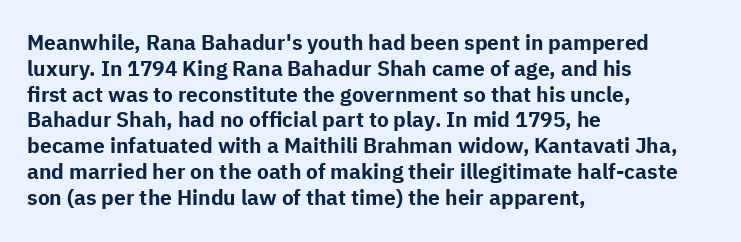
The image shows 21 px bold type, upright; set left-aligned, line spacing 1.23x, normal letter spacing, not underlined.
